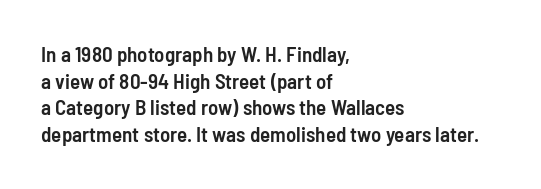
Q: Is the text bold? A: Semi-bold.
Q: Is the text italic (slanted)? A: No, it is upright.
Q: Is the text underlined? A: No.
Q: How is the paragraph aligned? A: Left-aligned.
Q: Is the spacing between letters normal or unusually wide? A: Normal.
Q: Is the spacing between lines tight, normal or loose? A: Normal.
